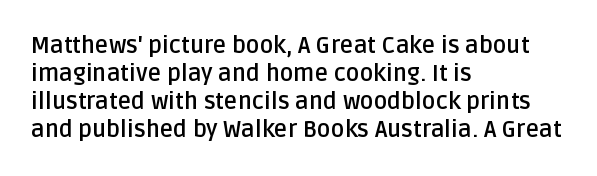
Look at the stroke-to-counter ratio: heavy, a bold. Ordinary non-slanted type is in use. The baseline area is clear. The setting favours the left margin, as ordinary paragraphs usually do. Look at the tracking — it's just the regular setting, nothing added.
